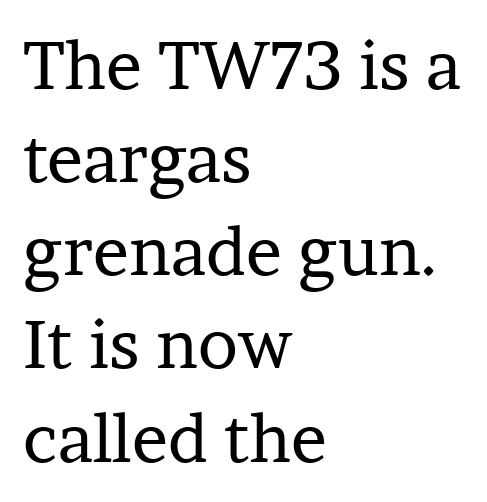
Q: Is the text bold? A: No.
Q: Is the text italic (slanted)? A: No, it is upright.
Q: Is the typeface a serif or a sans-serif typeface? A: Serif.
Q: Is the text underlined? A: No.
Q: How is the paragraph aligned? A: Left-aligned.
Q: Is the spacing between letters normal or unusually wide? A: Normal.
Q: Is the spacing between lines tight, normal or loose? A: Normal.
Q: Width (condensed, normal, or wide)? A: Normal.
Q: Stroke contrast? A: Low.
Q: x-height? A: Medium.
Q: Monospaced? A: No.
